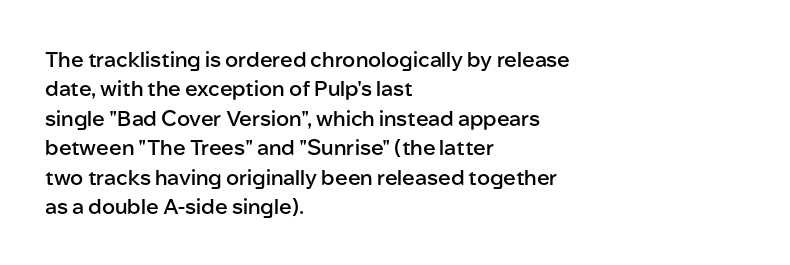
The space between consecutive lines is moderate. Its strokes are somewhat broadened, the hallmark of semibold type. Tracking value appears to be zero — textbook default spacing. These lines are set flush left with a ragged right edge. Underlining? Definitely not there. If you drew a line through each stem, it would be perfectly vertical.
